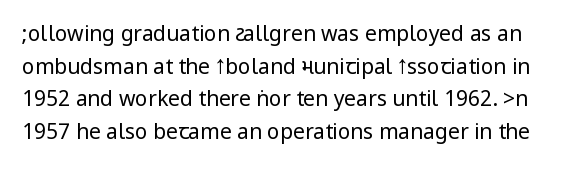
{"italic": "no", "bold": "no", "underline": "no", "line_spacing": "normal", "line_spacing_ratio": 1.55, "letter_spacing": "normal", "letter_spacing_em": 0.0, "glyph_px": 21}
